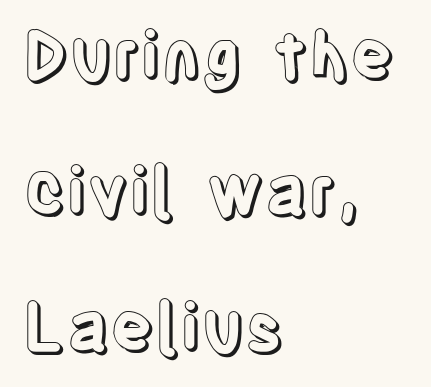
Q: Is the text italic (slanted)? A: No, it is upright.
Q: Is the text underlined? A: No.
Q: How is the paragraph aligned? A: Left-aligned.
Q: Is the spacing between letters normal or unusually wide? A: Normal.
Q: Is the spacing between lines tight, normal or loose? A: Loose.
Q: Width (condensed, normal, or wide)? A: Condensed.
Q: x-height? A: Large.
Q: Monospaced? A: No.
